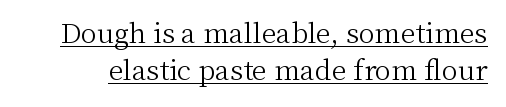
Words appear dense and cohesive because spacing is normal. The block of text has a typical density, with ordinary space between rows. The lettering stays uniformly vertical, giving the passage a roman look. The words here are underlined.
